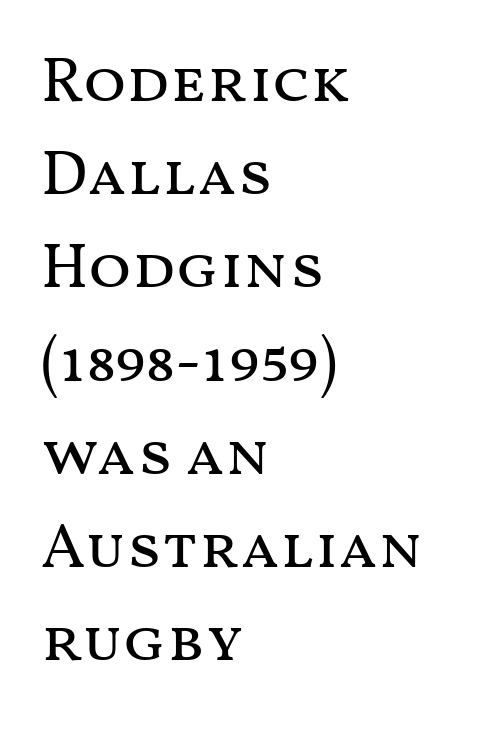
{"italic": "no", "bold": "no", "weight": "regular", "width": "wide", "stroke_contrast": "medium", "x_height": "medium", "monospaced": "no", "underline": "no", "align": "left", "line_spacing": "normal", "line_spacing_ratio": 1.48, "letter_spacing": "normal", "letter_spacing_em": 0.0, "glyph_px": 63}
